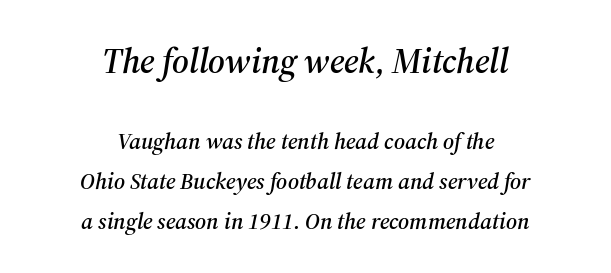
Q: Is the text italic (slanted)? A: Yes, it leans right by about 12 degrees.
Q: Is the typeface a serif or a sans-serif typeface? A: Serif.
Q: Is the text underlined? A: No.
Q: How is the paragraph aligned? A: Centered.
Q: Is the spacing between letters normal or unusually wide? A: Normal.
Q: Which block of text is set in a larger size, the first (top) or the second (bottom)? A: The first (top) one.
Q: Width (condensed, normal, or wide)? A: Normal.
Q: Stroke contrast? A: Medium.
Q: x-height? A: Medium.
Q: Monospaced? A: No.
